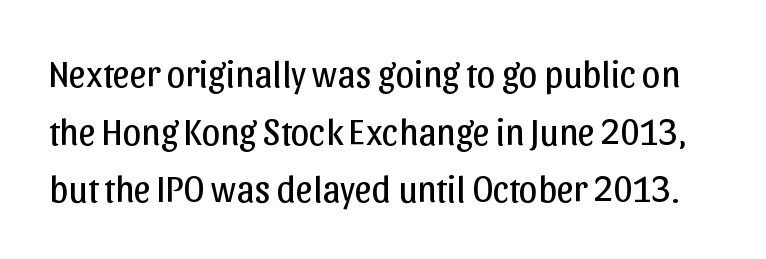
Q: Is the text bold? A: No.
Q: Is the text italic (slanted)? A: No, it is upright.
Q: Is the typeface a serif or a sans-serif typeface? A: Sans-serif.
Q: Is the text underlined? A: No.
Q: Is the spacing between letters normal or unusually wide? A: Normal.
Q: Is the spacing between lines tight, normal or loose? A: Normal.
Q: Width (condensed, normal, or wide)? A: Normal.
Q: Stroke contrast? A: Low.
Q: x-height? A: Medium.
Q: Monospaced? A: No.
